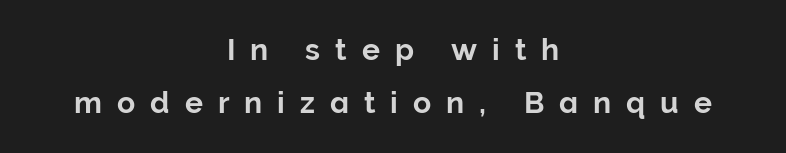
Serif or sans? Sans — the stroke terminals are bare. No italicization has been applied; the sample stays upright. Just letters on the line, the space beneath them empty. This sample has the flowing, uneven cadence of proportional lettering. Glyph-to-glyph distance is far greater than everyday printed text. The paragraph has two soft edges and a firm central axis.
